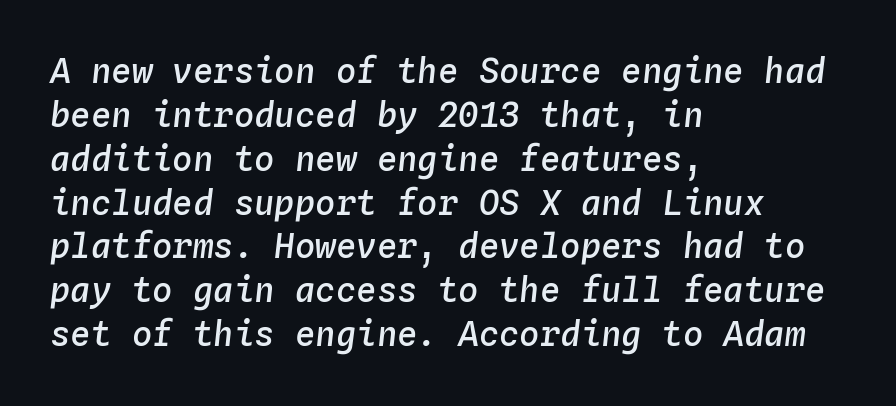
The type is set solid horizontally, with unmodified tracking. Italic: yes, the glyphs are oblique. The space directly below the letters is spotless. The face used here is monospaced, like something from a code editor. Regular leading. What weight is shown? A semibold, between regular and bold.
